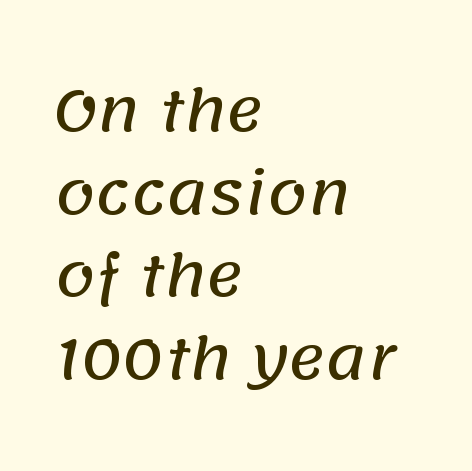
{"serif": "no", "width": "normal", "stroke_contrast": "low", "x_height": "large", "monospaced": "no", "underline": "no", "align": "left", "line_spacing": "normal", "line_spacing_ratio": 1.45, "letter_spacing": "normal", "letter_spacing_em": 0.0, "glyph_px": 57}
